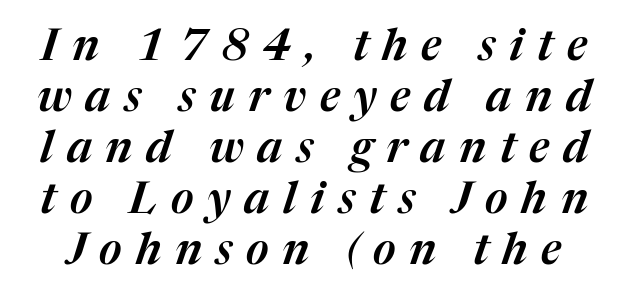
{"italic": "yes", "lean": "right", "slant_degrees": 17, "width": "normal", "stroke_contrast": "medium", "x_height": "medium", "monospaced": "no", "underline": "no", "line_spacing_ratio": 1.16, "letter_spacing": "wide", "letter_spacing_em": 0.31, "glyph_px": 44}
